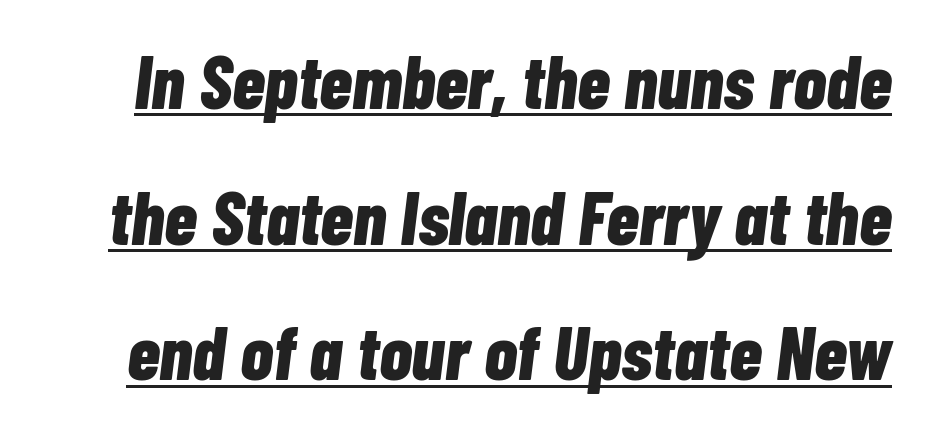
The image shows 75 px bold, condensed type, italic (leaning right); set line spacing 1.81x, normal letter spacing, underlined; low stroke contrast and a medium x-height.
